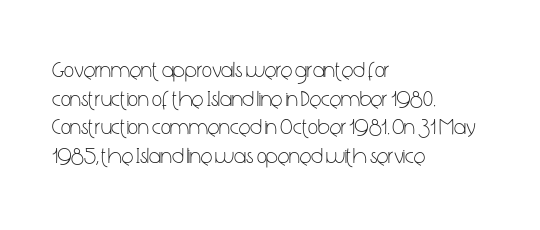
The image shows 22 px text type, upright; set left-aligned, normal line spacing (1.3x), normal letter spacing, not underlined.
